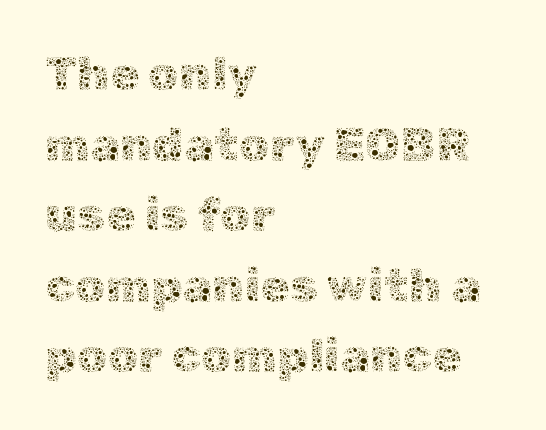
The image shows 48 px thin type, upright; set left-aligned, normal line spacing (1.47x), normal letter spacing, not underlined; a medium x-height.
